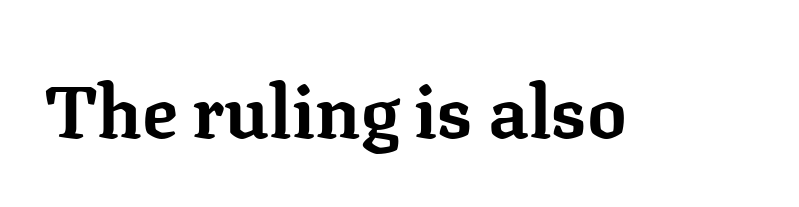
{"serif": "yes", "italic": "no", "bold": "yes", "weight": "bold", "width": "normal", "stroke_contrast": "low", "x_height": "medium", "monospaced": "no", "underline": "no", "letter_spacing": "normal", "letter_spacing_em": 0.0, "glyph_px": 74}
